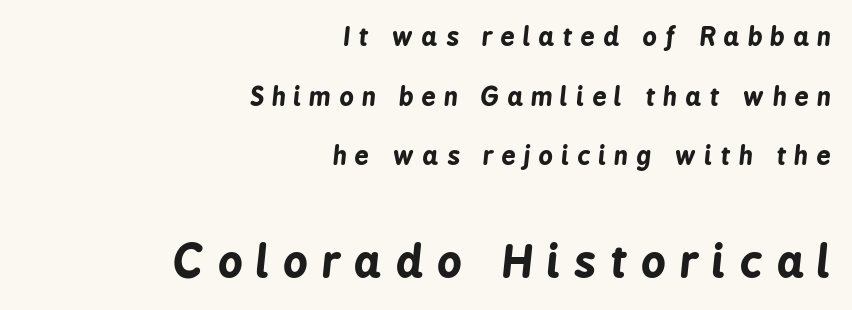
The image shows 43 px bold, condensed type, italic (leaning right); set right-aligned, loose line spacing (2.39x), unusually wide letter spacing (+0.33 em), not underlined; the second (bottom) block is 1.72x larger; low stroke contrast and a medium x-height.
